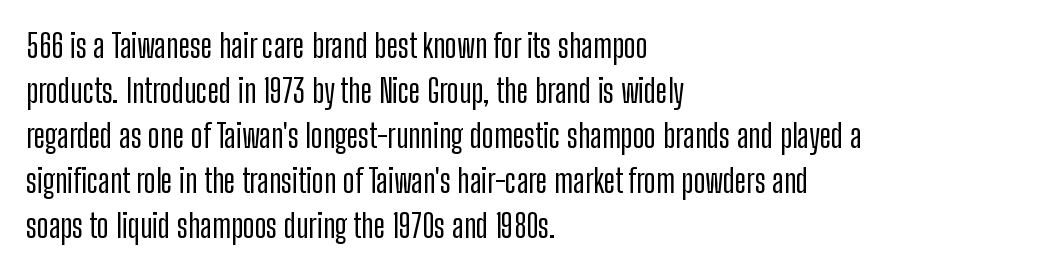
Q: Is the text italic (slanted)? A: No, it is upright.
Q: Is the typeface a serif or a sans-serif typeface? A: Sans-serif.
Q: Is the text underlined? A: No.
Q: How is the paragraph aligned? A: Left-aligned.
Q: Is the spacing between letters normal or unusually wide? A: Normal.
Q: Is the spacing between lines tight, normal or loose? A: Normal.
Q: Width (condensed, normal, or wide)? A: Condensed.
Q: Stroke contrast? A: Low.
Q: x-height? A: Medium.
Q: Monospaced? A: No.
